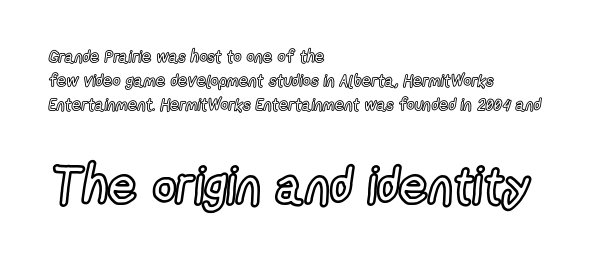
The image shows 51 px condensed type; set left-aligned, normal line spacing (1.42x), normal letter spacing, not underlined; the second (bottom) block is 3.0x larger; a medium x-height.
